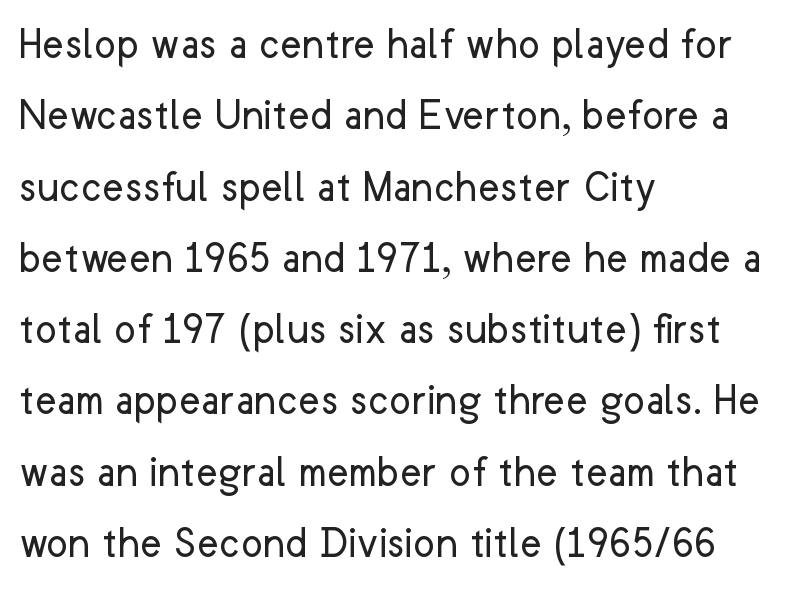
Q: Is the text bold? A: No.
Q: Is the text italic (slanted)? A: No, it is upright.
Q: Is the typeface a serif or a sans-serif typeface? A: Sans-serif.
Q: Is the text underlined? A: No.
Q: How is the paragraph aligned? A: Left-aligned.
Q: Is the spacing between letters normal or unusually wide? A: Normal.
Q: Is the spacing between lines tight, normal or loose? A: Normal.
Q: Width (condensed, normal, or wide)? A: Normal.
Q: Stroke contrast? A: Low.
Q: x-height? A: Medium.
Q: Monospaced? A: No.
